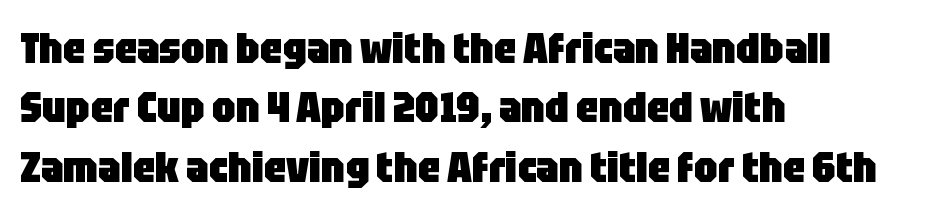
Q: Is the text bold? A: Yes.
Q: Is the text italic (slanted)? A: No, it is upright.
Q: Is the typeface a serif or a sans-serif typeface? A: Sans-serif.
Q: Is the text underlined? A: No.
Q: How is the paragraph aligned? A: Left-aligned.
Q: Is the spacing between letters normal or unusually wide? A: Normal.
Q: Is the spacing between lines tight, normal or loose? A: Normal.
Q: Width (condensed, normal, or wide)? A: Condensed.
Q: Stroke contrast? A: Low.
Q: x-height? A: Large.
Q: Monospaced? A: No.
